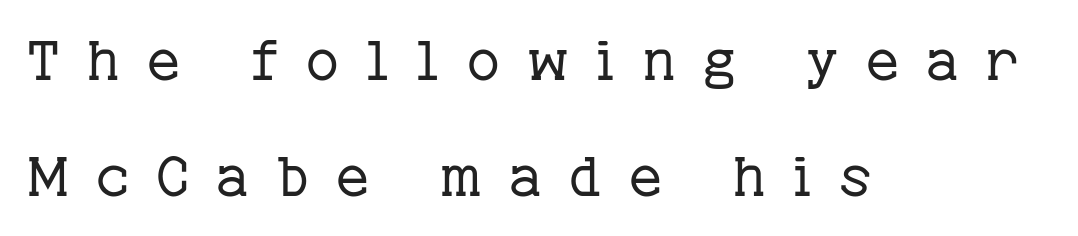
Q: Is the text bold? A: No.
Q: Is the text italic (slanted)? A: No, it is upright.
Q: Is the typeface a serif or a sans-serif typeface? A: Serif.
Q: Is the text underlined? A: No.
Q: How is the paragraph aligned? A: Left-aligned.
Q: Is the spacing between letters normal or unusually wide? A: Unusually wide.
Q: Is the spacing between lines tight, normal or loose? A: Loose.
Q: Width (condensed, normal, or wide)? A: Normal.
Q: Stroke contrast? A: Low.
Q: x-height? A: Medium.
Q: Monospaced? A: No.
